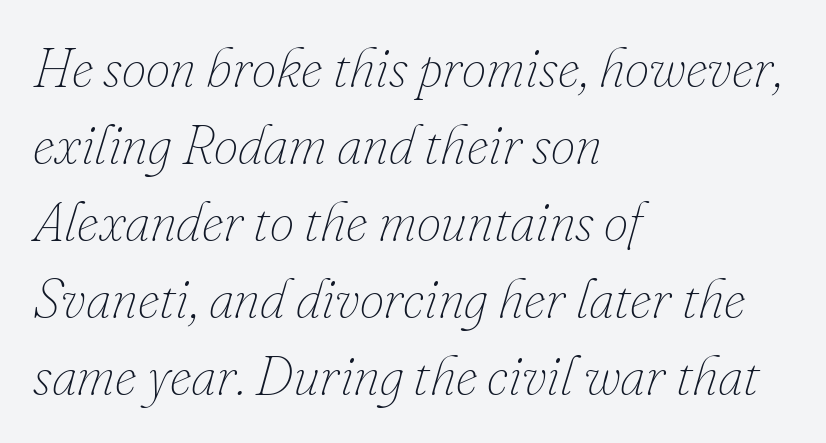
The image shows 55 px thin type, italic (leaning right); set left-aligned, normal line spacing (1.4x), normal letter spacing, not underlined; low stroke contrast and a small x-height.
